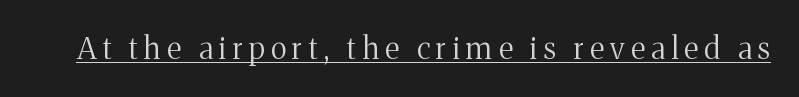
{"serif": "yes", "italic": "no", "bold": "no", "weight": "regular", "width": "normal", "stroke_contrast": "medium", "x_height": "medium", "monospaced": "no", "underline": "yes", "letter_spacing": "wide", "letter_spacing_em": 0.21, "glyph_px": 30}
